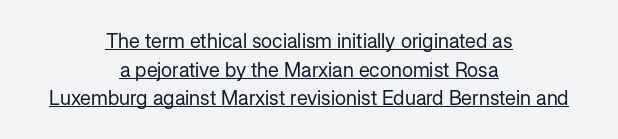
The gaps between neighbouring characters are ordinary and unremarkable. Each new line begins a customary step beneath the previous one. This is roman type, the default non-slanted kind. Beneath each row of characters lies a ruled line.
